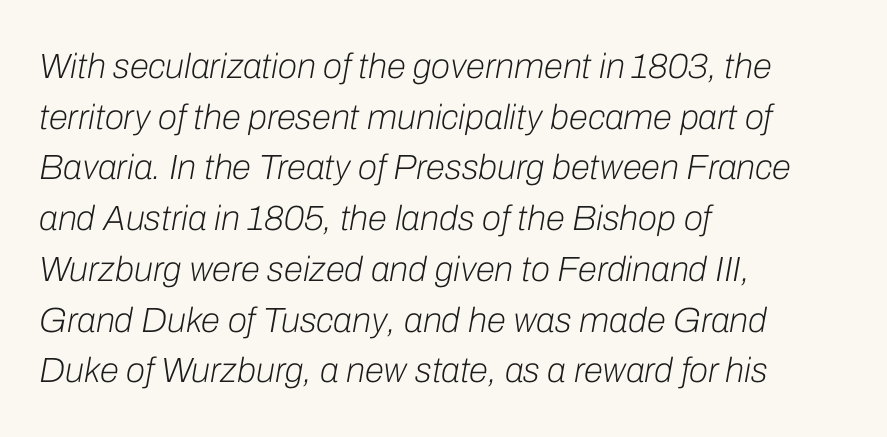
{"italic": "yes", "lean": "right", "slant_degrees": 10, "bold": "no", "weight": "light", "width": "normal", "stroke_contrast": "low", "x_height": "medium", "monospaced": "no", "underline": "no", "align": "left", "line_spacing": "normal", "line_spacing_ratio": 1.45, "letter_spacing": "normal", "letter_spacing_em": 0.0, "glyph_px": 35}
